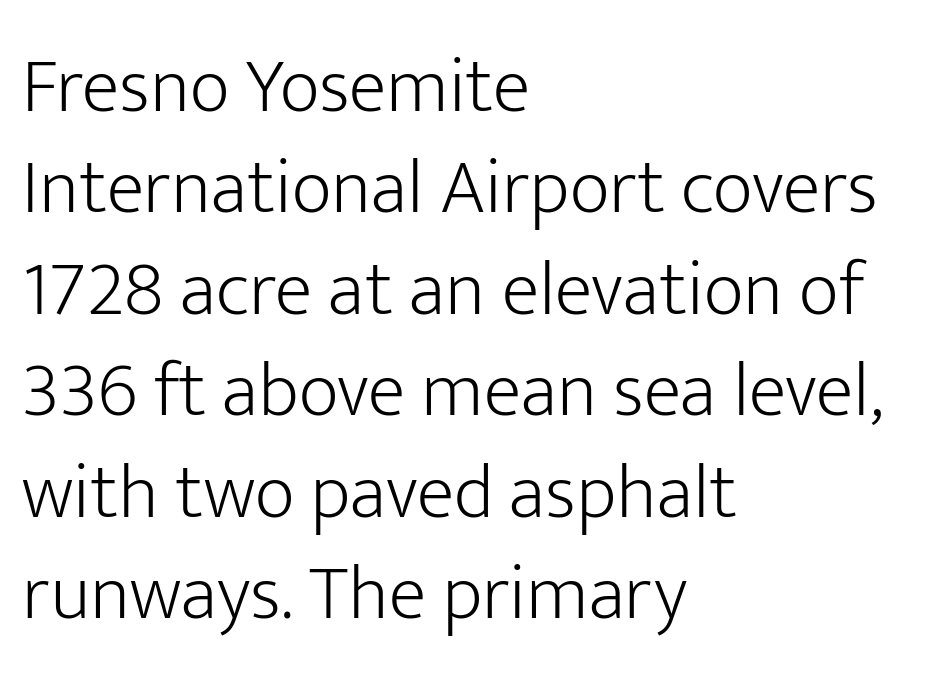
Does the copy run flush right? No — it runs flush left. Characters remain perfectly vertical along every line. Is this a sans? Yes — the strokes have no serifs. This rendering features lettering with no underline. Summary of vertical rhythm: regular, with standard interline spacing. You could not count columns in this text — the font is proportionally spaced.
